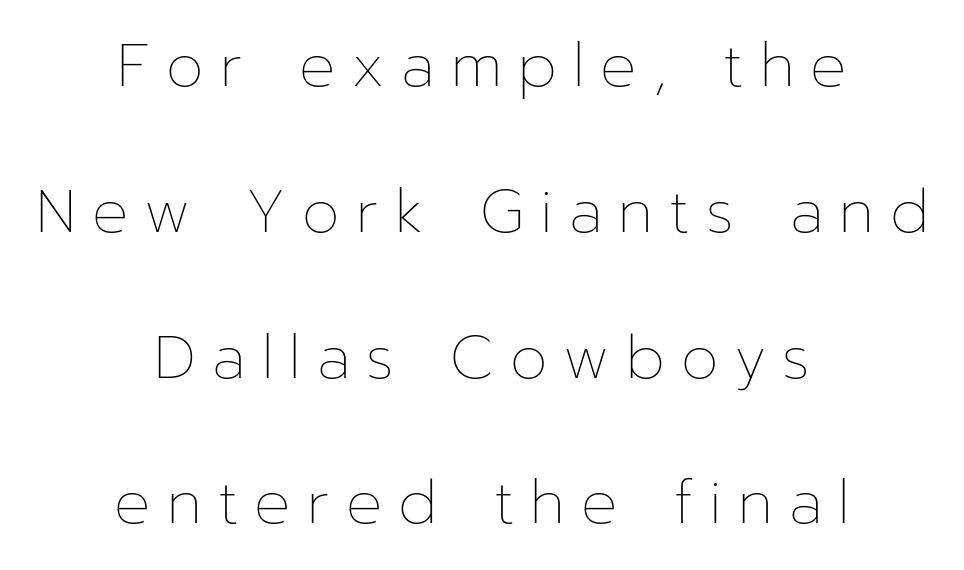
Q: Is the text bold? A: No.
Q: Is the text italic (slanted)? A: No, it is upright.
Q: Is the text underlined? A: No.
Q: How is the paragraph aligned? A: Centered.
Q: Is the spacing between letters normal or unusually wide? A: Unusually wide.
Q: Is the spacing between lines tight, normal or loose? A: Loose.
Q: Width (condensed, normal, or wide)? A: Normal.
Q: Stroke contrast? A: Low.
Q: x-height? A: Medium.
Q: Monospaced? A: No.
